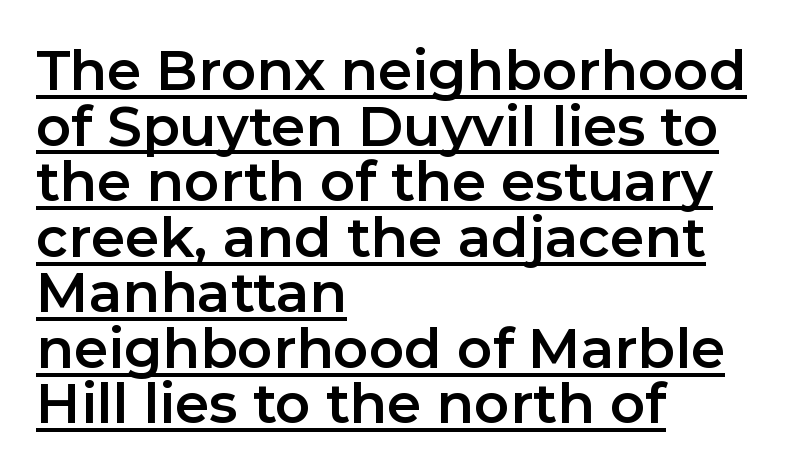
The letters advance in unequal steps, a hallmark of proportional type. Characters follow at the spacing the type designer built in. Italic? Not at all — the glyphs are vertical. Looks like someone drew a line under every word here.
